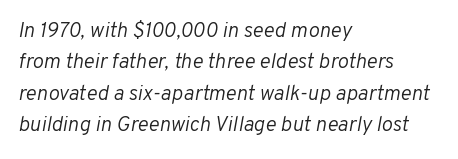
{"italic": "yes", "lean": "right", "slant_degrees": 10, "bold": "no", "underline": "no", "align": "left", "line_spacing": "normal", "line_spacing_ratio": 1.5, "letter_spacing": "normal", "letter_spacing_em": 0.0, "glyph_px": 21}
